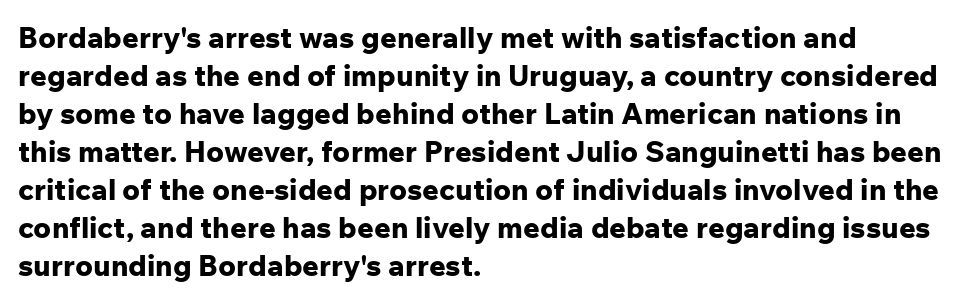
Alignment: flush left. Does extra space separate the letters? No, they use regular spacing. Varying glyph widths throughout — classic text-font behaviour. One glance says typical: line gaps are just what's usual. Descender tails drop into unmarked territory. It's the straight-up-and-down kind of type.
